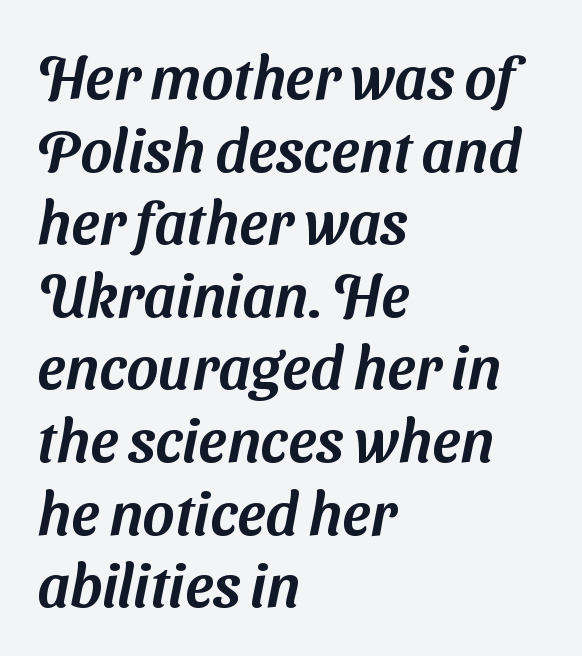
Q: Is the typeface a serif or a sans-serif typeface? A: Sans-serif.
Q: Is the text underlined? A: No.
Q: How is the paragraph aligned? A: Left-aligned.
Q: Is the spacing between letters normal or unusually wide? A: Normal.
Q: Width (condensed, normal, or wide)? A: Normal.
Q: Stroke contrast? A: Medium.
Q: x-height? A: Medium.
Q: Monospaced? A: No.
